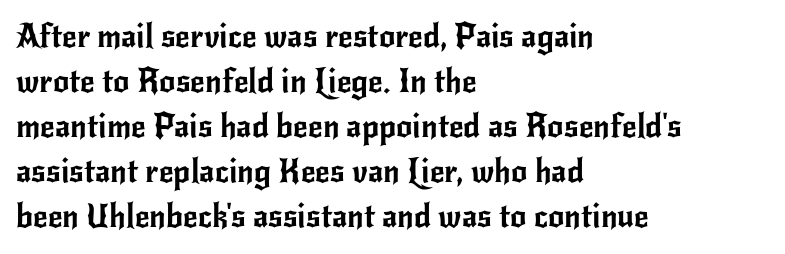
Ordinary non-slanted type is in use. Tracking here is standard; glyphs follow each other at the usual distance. The vertical gap from one line to the next is medium. A typesetter would call this proportional, since set widths differ per character. No feet cap the strokes, marking this as sans-serif type. The strip under each line holds only bare page.
